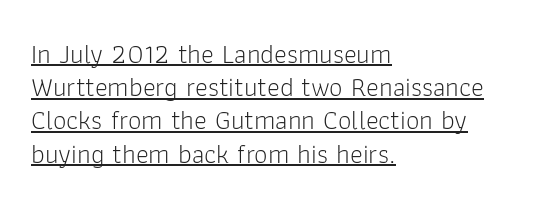
The image shows 27 px text type, upright; set left-aligned, line spacing 1.23x, normal letter spacing, underlined.
